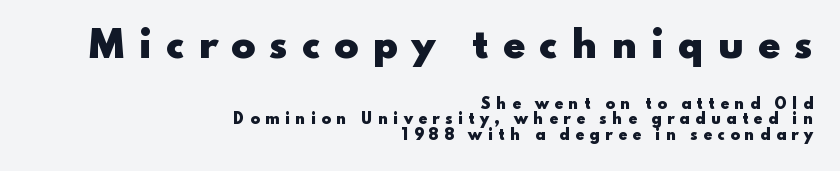
The first block has been scaled up relative to the second. Leading: reduced. Typeset ragged left — the right edge is the straight one. Between one letter and the next there's a generous, obvious gap. Do the letters lean? They stand straight.
